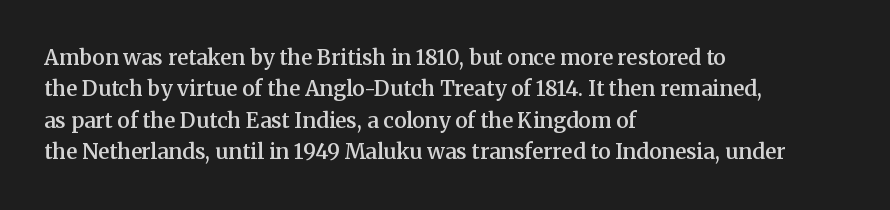
The image shows 21 px text type, upright; set left-aligned, normal line spacing (1.5x), normal letter spacing, not underlined.
